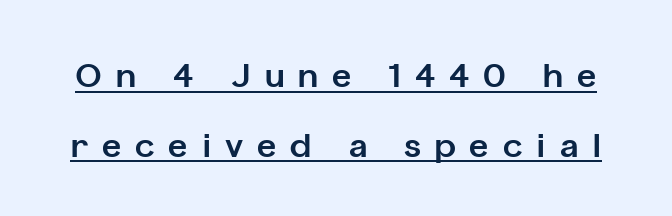
The image shows 33 px bold sans-serif type, upright; set loose line spacing (2.12x), unusually wide letter spacing (+0.42 em), underlined; low stroke contrast and a medium x-height.
